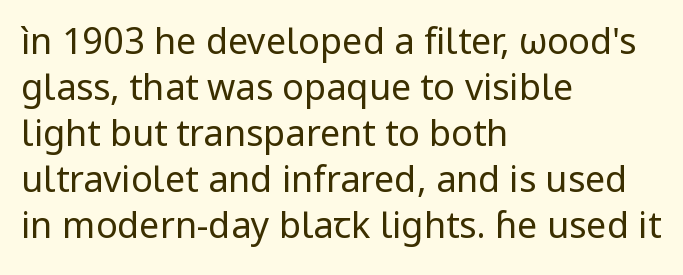
{"serif": "no", "italic": "no", "bold": "no", "weight": "regular", "width": "normal", "stroke_contrast": "low", "x_height": "medium", "monospaced": "no", "underline": "no", "align": "left", "line_spacing": "normal", "line_spacing_ratio": 1.28, "letter_spacing": "normal", "letter_spacing_em": 0.0, "glyph_px": 36}
